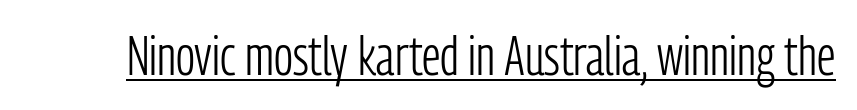
The image shows 54 px light, condensed sans-serif type, upright; set normal letter spacing, underlined; low stroke contrast and a medium x-height.
